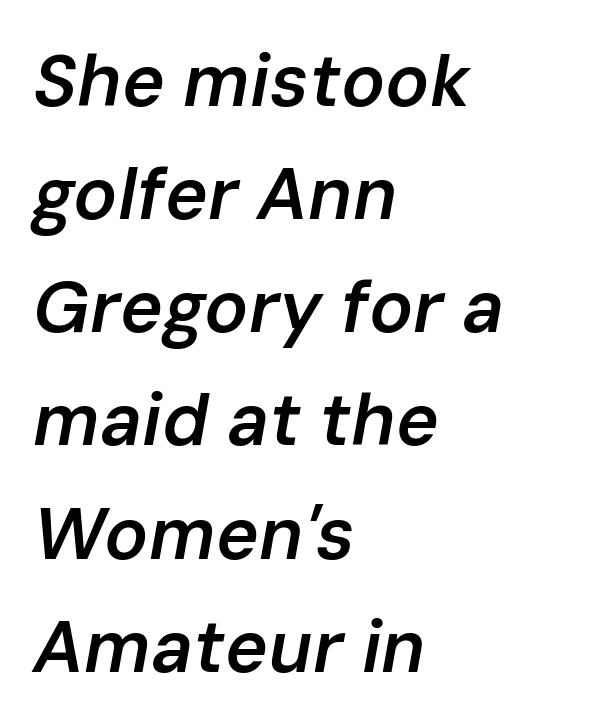
{"italic": "yes", "lean": "right", "slant_degrees": 10, "bold": "semi", "weight": "semibold", "width": "normal", "stroke_contrast": "low", "x_height": "medium", "monospaced": "no", "underline": "no", "align": "left", "line_spacing": "normal", "line_spacing_ratio": 1.55, "letter_spacing": "normal", "letter_spacing_em": 0.0, "glyph_px": 73}
